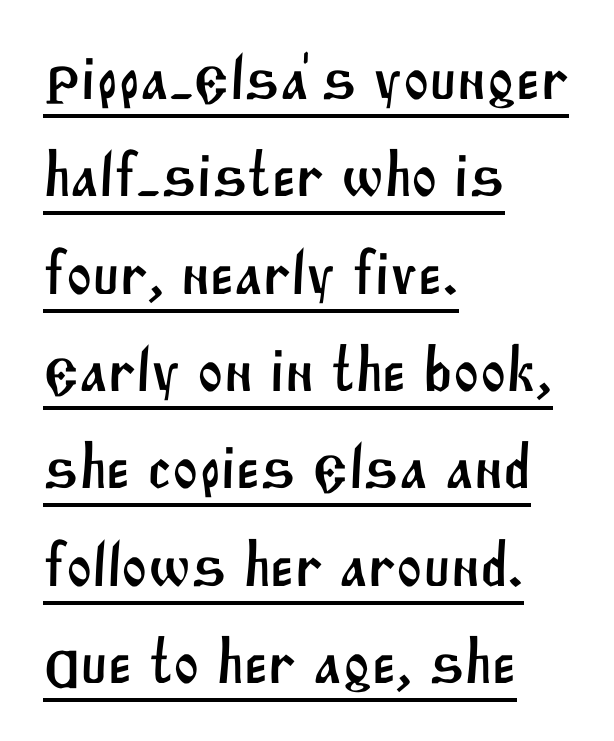
The image shows 62 px sans-serif type; set left-aligned, normal line spacing (1.57x), normal letter spacing, underlined; medium stroke contrast and a large x-height.
